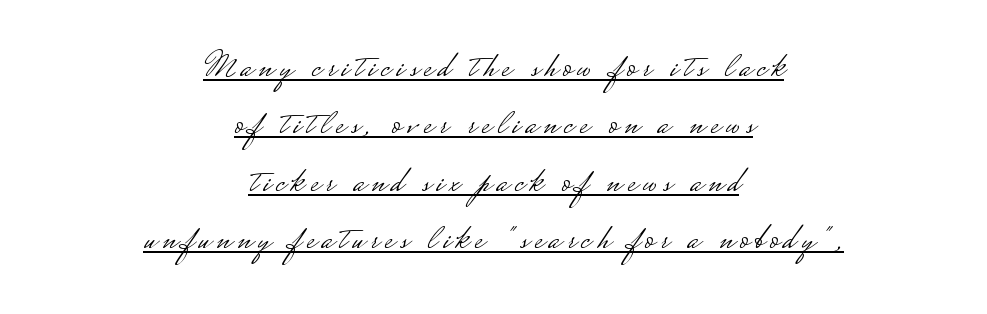
Q: Is the text bold? A: No.
Q: Is the text italic (slanted)? A: Yes.
Q: Is the typeface a serif or a sans-serif typeface? A: Sans-serif.
Q: Is the text underlined? A: Yes.
Q: How is the paragraph aligned? A: Centered.
Q: Is the spacing between lines tight, normal or loose? A: Normal.
Q: Width (condensed, normal, or wide)? A: Wide.
Q: Stroke contrast? A: Low.
Q: Monospaced? A: No.
